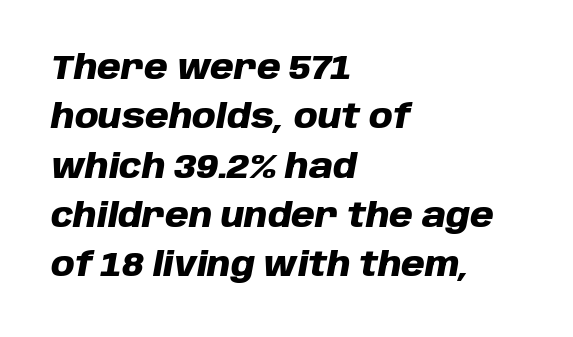
{"italic": "yes", "lean": "right", "slant_degrees": 10, "bold": "yes", "weight": "heavy", "width": "normal", "stroke_contrast": "low", "x_height": "large", "monospaced": "no", "underline": "no", "align": "left", "line_spacing": "normal", "line_spacing_ratio": 1.45, "letter_spacing": "normal", "letter_spacing_em": 0.0, "glyph_px": 34}
